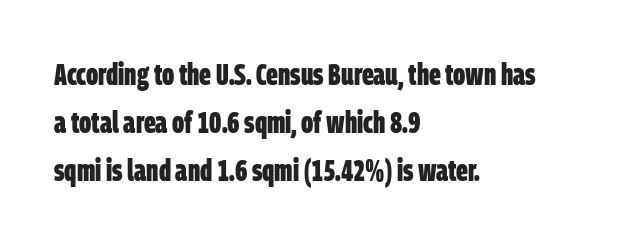
Nothing sits at the stroke ends, so this counts as sans-serif. The typesetting leans heavy: a genuine bold. How would I describe the line gaps? Plain and ordinary. The letters advance in unequal steps, a hallmark of proportional type. No extra tracking has been applied to these lines. Bare-footed words on every line.
